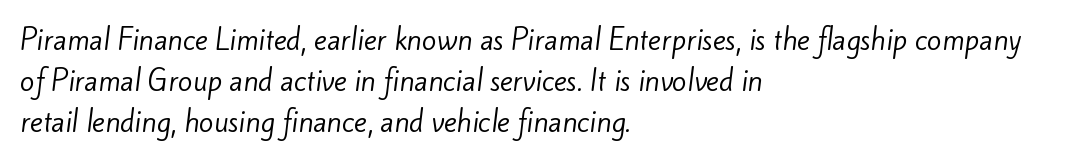
The image shows 27 px text type; set left-aligned, normal line spacing (1.51x), normal letter spacing, not underlined.
